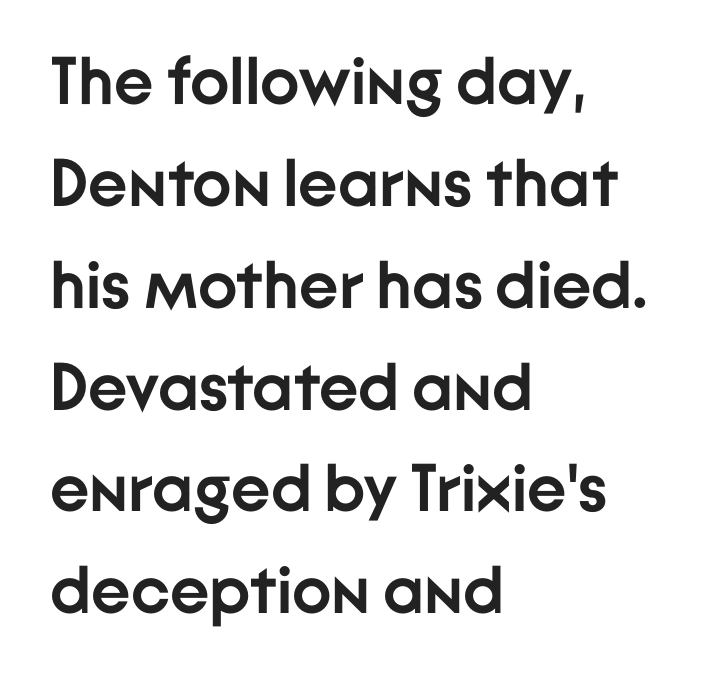
The image shows 67 px semibold sans-serif type, upright; set left-aligned, normal line spacing (1.52x), normal letter spacing, not underlined; low stroke contrast and a medium x-height.
